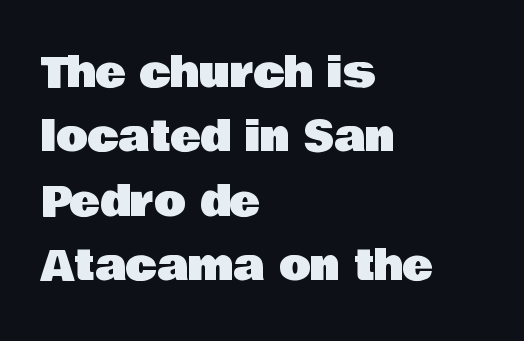
The image shows 41 px sans-serif type, upright; set left-aligned, normal line spacing (1.57x), normal letter spacing, not underlined; low stroke contrast and a large x-height.
